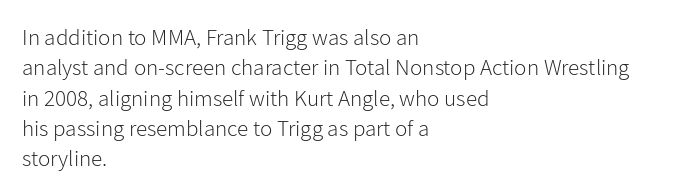
{"italic": "no", "bold": "no", "underline": "no", "align": "left", "line_spacing": "normal", "line_spacing_ratio": 1.32, "letter_spacing": "normal", "letter_spacing_em": 0.0, "glyph_px": 23}
